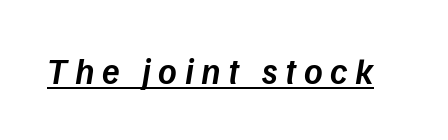
The image shows 36 px semibold type, italic (leaning right); set unusually wide letter spacing (+0.21 em), underlined; low stroke contrast and a medium x-height.
